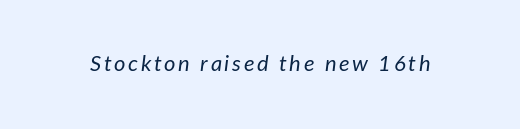
{"italic": "yes", "lean": "right", "slant_degrees": 7, "bold": "no", "underline": "no", "glyph_px": 22}
